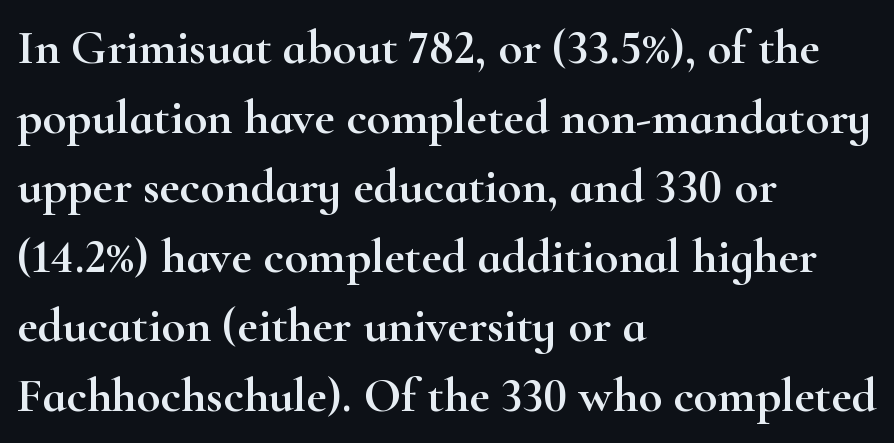
The image shows 49 px wide serif type, upright; set left-aligned, normal line spacing (1.42x), normal letter spacing, not underlined; high stroke contrast and a small x-height.
